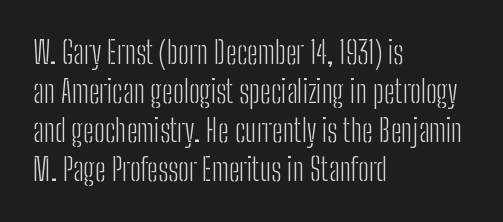
Q: Is the text bold? A: No.
Q: Is the text italic (slanted)? A: No, it is upright.
Q: Is the typeface a serif or a sans-serif typeface? A: Sans-serif.
Q: Is the text underlined? A: No.
Q: How is the paragraph aligned? A: Left-aligned.
Q: Is the spacing between letters normal or unusually wide? A: Normal.
Q: Is the spacing between lines tight, normal or loose? A: Normal.
Q: Width (condensed, normal, or wide)? A: Condensed.
Q: Stroke contrast? A: Low.
Q: x-height? A: Medium.
Q: Monospaced? A: No.
